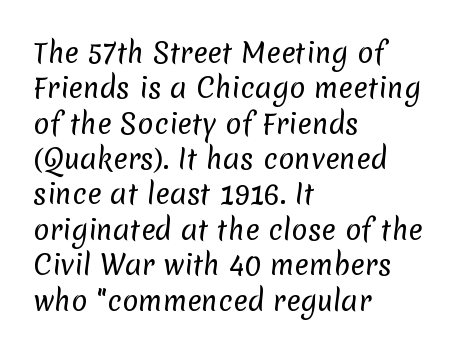
Q: Is the text bold? A: No.
Q: Is the text underlined? A: No.
Q: How is the paragraph aligned? A: Left-aligned.
Q: Is the spacing between letters normal or unusually wide? A: Normal.
Q: Is the spacing between lines tight, normal or loose? A: Normal.
